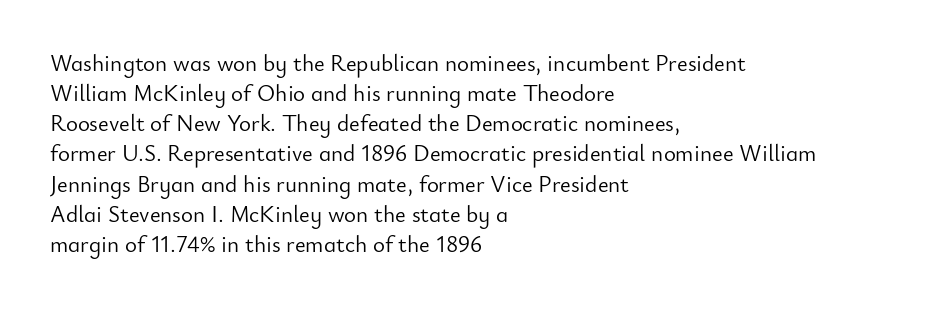
{"italic": "no", "bold": "no", "underline": "no", "align": "left", "line_spacing": "normal", "line_spacing_ratio": 1.31, "letter_spacing": "normal", "letter_spacing_em": 0.0, "glyph_px": 23}
